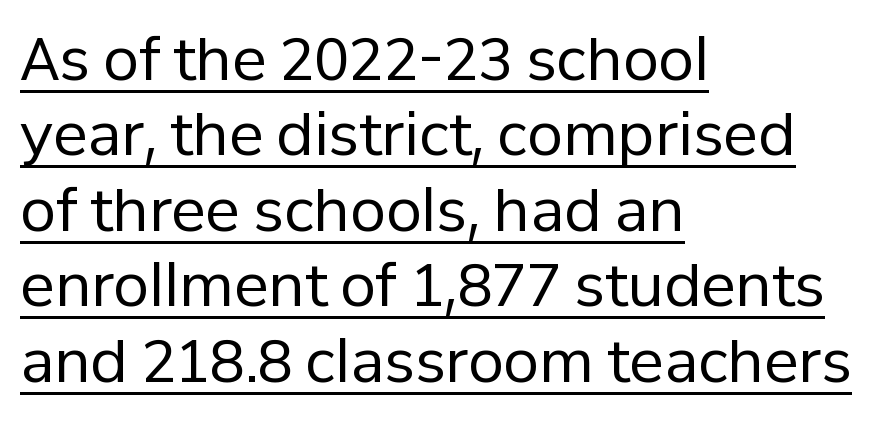
The image shows 58 px regular-weight sans-serif type, upright; set left-aligned, normal line spacing (1.3x), normal letter spacing, underlined; low stroke contrast and a medium x-height.
